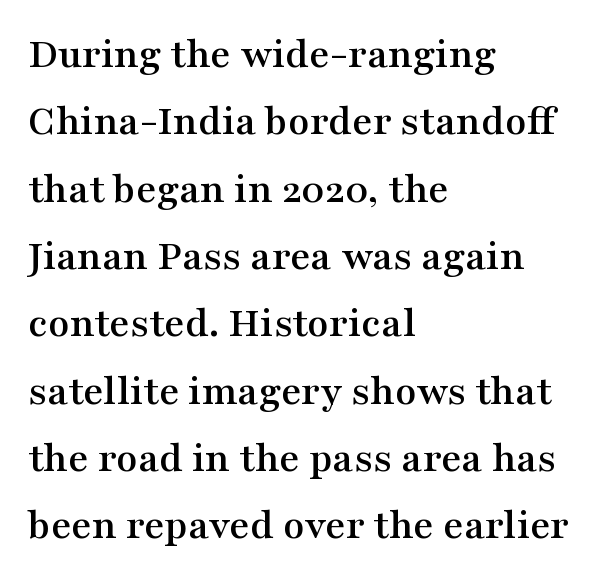
{"serif": "yes", "italic": "no", "width": "wide", "stroke_contrast": "medium", "x_height": "medium", "monospaced": "no", "underline": "no", "align": "left", "line_spacing": "normal", "line_spacing_ratio": 1.53, "letter_spacing": "normal", "letter_spacing_em": 0.0, "glyph_px": 44}
